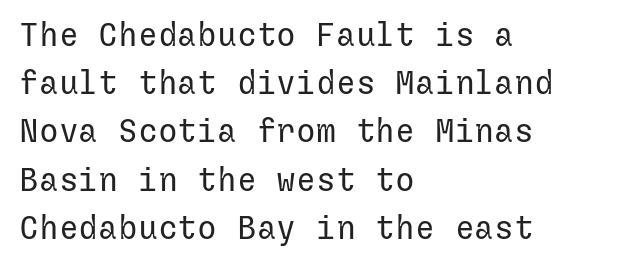
Q: Is the text bold? A: No.
Q: Is the text italic (slanted)? A: No, it is upright.
Q: Is the typeface a serif or a sans-serif typeface? A: Sans-serif.
Q: Is the text underlined? A: No.
Q: How is the paragraph aligned? A: Left-aligned.
Q: Is the spacing between letters normal or unusually wide? A: Normal.
Q: Is the spacing between lines tight, normal or loose? A: Normal.
Q: Width (condensed, normal, or wide)? A: Normal.
Q: Stroke contrast? A: Low.
Q: x-height? A: Medium.
